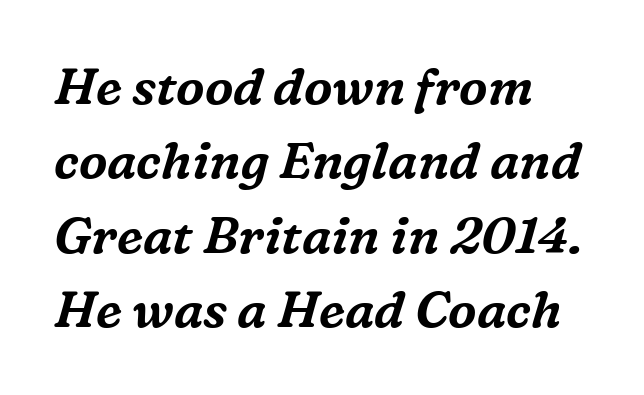
A serif font was chosen for this passage. An italicized treatment has been applied to the whole sample. This rendering leaves character spacing at its baseline value. Think of a printed novel: that variable character pitch is what you see here. Quick note: interline space is typical.
